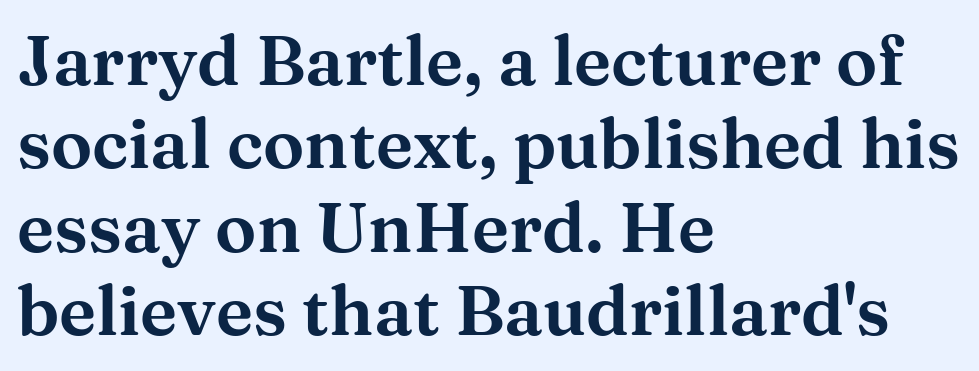
{"serif": "yes", "italic": "no", "width": "wide", "stroke_contrast": "medium", "x_height": "medium", "monospaced": "no", "underline": "no", "align": "left", "line_spacing_ratio": 1.21, "letter_spacing": "normal", "letter_spacing_em": 0.0, "glyph_px": 69}
